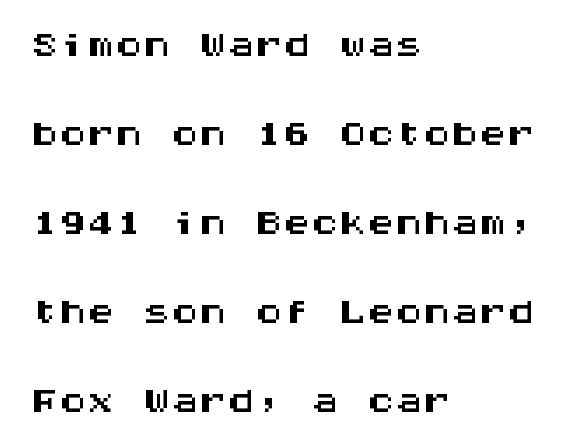
The image shows 56 px wide sans-serif type, upright, monospaced; set left-aligned, normal line spacing (1.59x), normal letter spacing, not underlined; medium stroke contrast and a large x-height.
